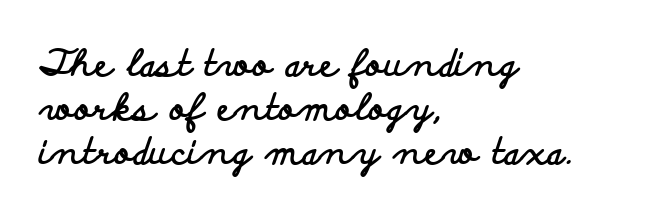
Q: Is the text bold? A: Yes.
Q: Is the text italic (slanted)? A: Yes.
Q: Is the typeface a serif or a sans-serif typeface? A: Sans-serif.
Q: Is the text underlined? A: No.
Q: How is the paragraph aligned? A: Left-aligned.
Q: Is the spacing between letters normal or unusually wide? A: Normal.
Q: Width (condensed, normal, or wide)? A: Wide.
Q: Stroke contrast? A: Low.
Q: x-height? A: Small.
Q: Monospaced? A: No.
